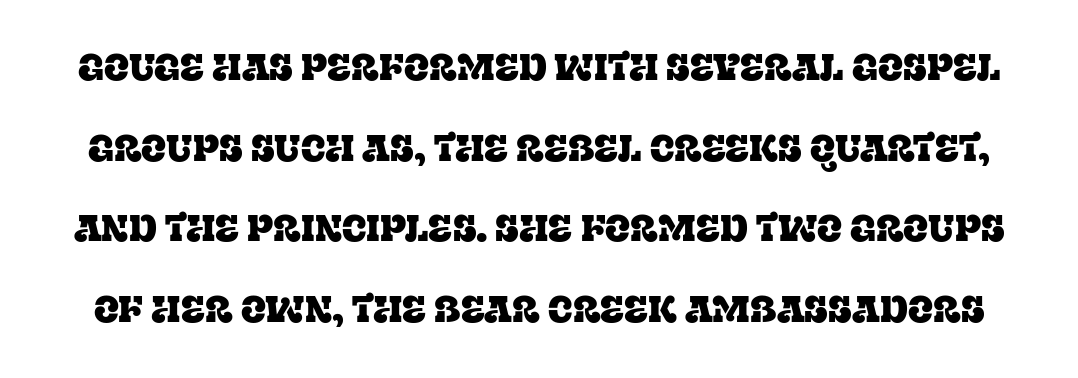
The image shows 37 px serif type, upright; set loose line spacing (2.18x), normal letter spacing, not underlined; low stroke contrast and a large x-height.
